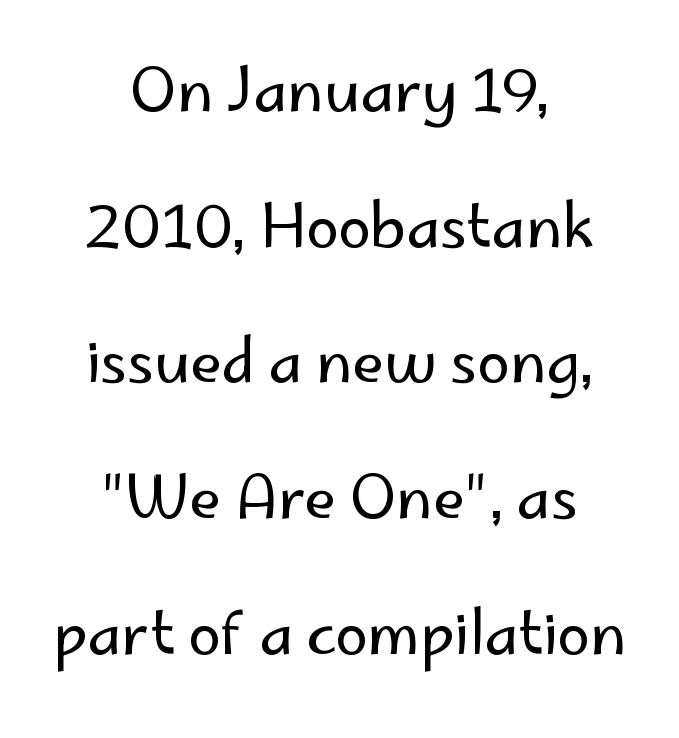
{"serif": "no", "italic": "no", "bold": "no", "weight": "regular", "width": "normal", "stroke_contrast": "low", "x_height": "small", "monospaced": "no", "underline": "no", "align": "center", "line_spacing": "loose", "line_spacing_ratio": 2.3, "letter_spacing": "normal", "letter_spacing_em": 0.0, "glyph_px": 59}
